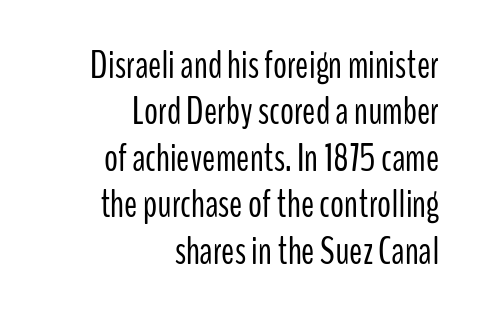
{"serif": "no", "italic": "no", "bold": "no", "weight": "light", "width": "condensed", "stroke_contrast": "low", "x_height": "medium", "monospaced": "no", "underline": "no", "align": "right", "line_spacing_ratio": 1.19, "letter_spacing": "normal", "letter_spacing_em": 0.0, "glyph_px": 39}
